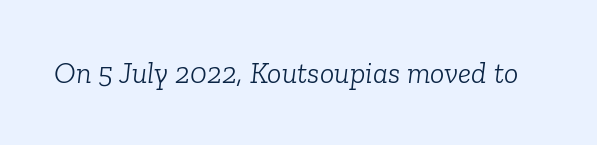
{"serif": "yes", "italic": "yes", "lean": "right", "slant_degrees": 6, "bold": "no", "weight": "light", "width": "normal", "stroke_contrast": "low", "x_height": "medium", "monospaced": "no", "underline": "no", "letter_spacing": "normal", "letter_spacing_em": 0.0, "glyph_px": 30}
